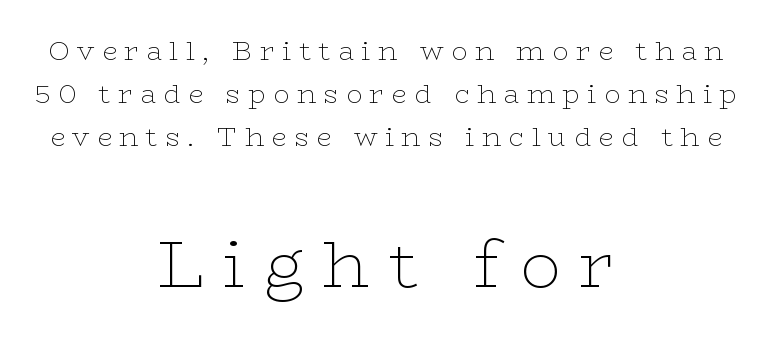
Q: Is the text bold? A: No.
Q: Is the text italic (slanted)? A: No, it is upright.
Q: Is the typeface a serif or a sans-serif typeface? A: Serif.
Q: Is the text underlined? A: No.
Q: How is the paragraph aligned? A: Centered.
Q: Is the spacing between letters normal or unusually wide? A: Unusually wide.
Q: Is the spacing between lines tight, normal or loose? A: Normal.
Q: Which block of text is set in a larger size, the first (top) or the second (bottom)? A: The second (bottom) one.
Q: Width (condensed, normal, or wide)? A: Wide.
Q: Stroke contrast? A: Low.
Q: x-height? A: Medium.
Q: Monospaced? A: No.
